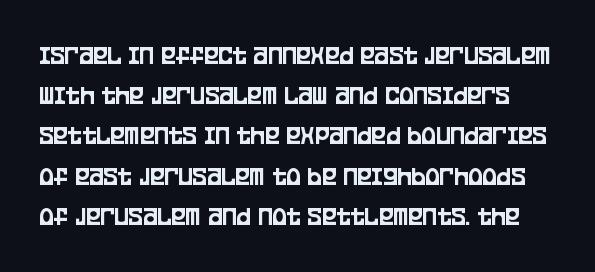
Q: Is the text italic (slanted)? A: No, it is upright.
Q: Is the text underlined? A: No.
Q: Is the spacing between letters normal or unusually wide? A: Normal.
Q: Is the spacing between lines tight, normal or loose? A: Normal.
